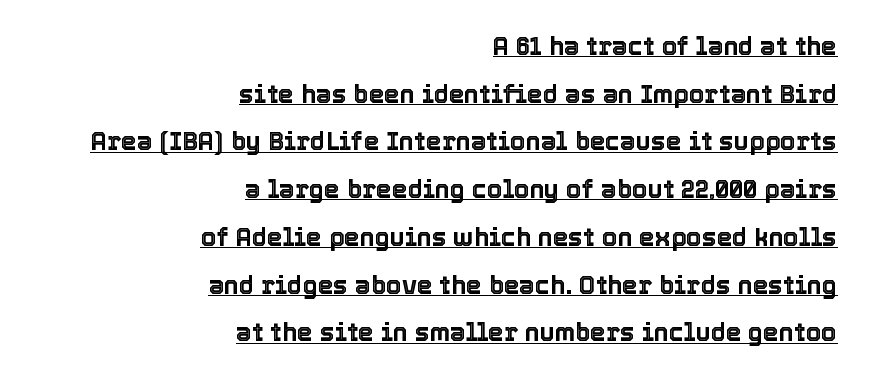
Q: Is the text italic (slanted)? A: No, it is upright.
Q: Is the text underlined? A: Yes.
Q: How is the paragraph aligned? A: Right-aligned.
Q: Is the spacing between letters normal or unusually wide? A: Normal.
Q: Is the spacing between lines tight, normal or loose? A: Loose.
